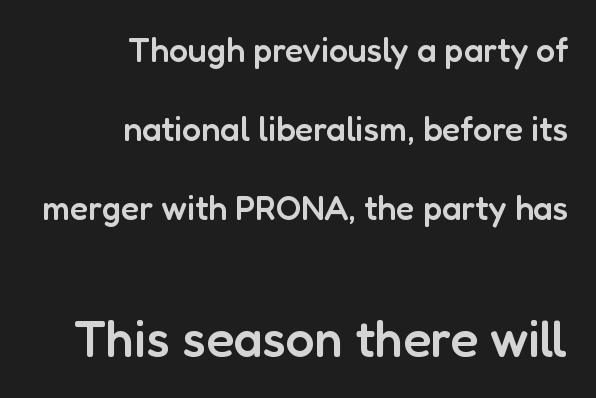
Q: Is the text bold? A: Semi-bold.
Q: Is the text italic (slanted)? A: No, it is upright.
Q: Is the typeface a serif or a sans-serif typeface? A: Sans-serif.
Q: Is the text underlined? A: No.
Q: How is the paragraph aligned? A: Right-aligned.
Q: Is the spacing between letters normal or unusually wide? A: Normal.
Q: Is the spacing between lines tight, normal or loose? A: Loose.
Q: Which block of text is set in a larger size, the first (top) or the second (bottom)? A: The second (bottom) one.
Q: Width (condensed, normal, or wide)? A: Normal.
Q: Stroke contrast? A: Low.
Q: x-height? A: Medium.
Q: Monospaced? A: No.
